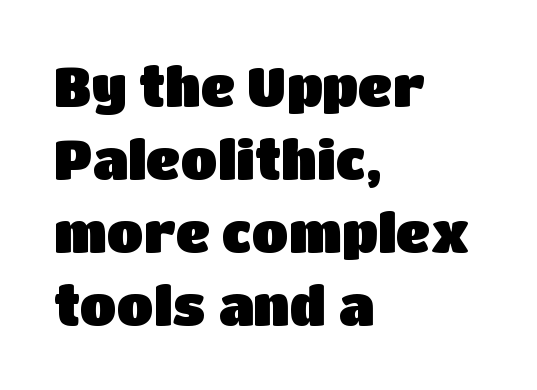
Q: Is the text italic (slanted)? A: No, it is upright.
Q: Is the typeface a serif or a sans-serif typeface? A: Sans-serif.
Q: Is the text underlined? A: No.
Q: How is the paragraph aligned? A: Left-aligned.
Q: Is the spacing between letters normal or unusually wide? A: Normal.
Q: Is the spacing between lines tight, normal or loose? A: Normal.
Q: Width (condensed, normal, or wide)? A: Normal.
Q: Stroke contrast? A: Low.
Q: x-height? A: Large.
Q: Monospaced? A: No.
